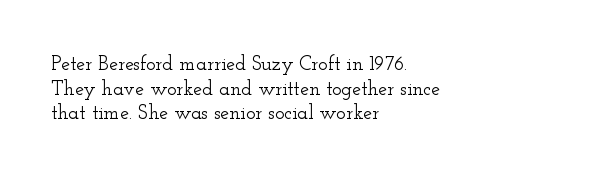
Here the glyphs are tracked normally, forming tight word shapes. The baseline area is clear. Ascenders rise straight up at ninety degrees. These lines stack with their left ends in a neat column.
